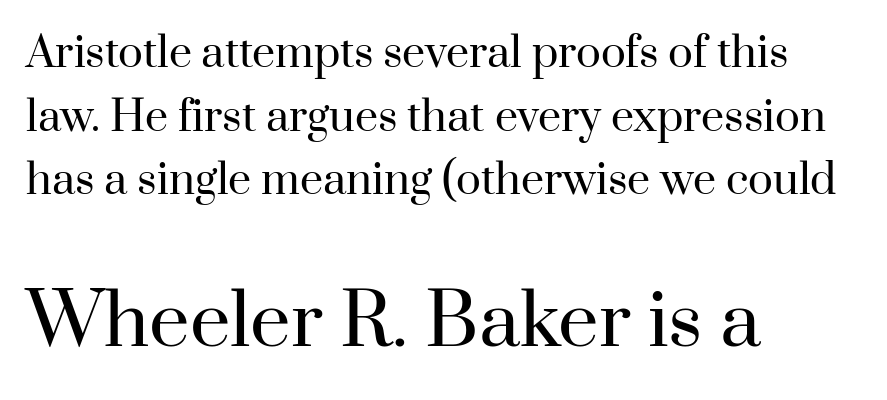
Q: Is the text bold? A: No.
Q: Is the text italic (slanted)? A: No, it is upright.
Q: Is the typeface a serif or a sans-serif typeface? A: Serif.
Q: Is the text underlined? A: No.
Q: How is the paragraph aligned? A: Left-aligned.
Q: Is the spacing between letters normal or unusually wide? A: Normal.
Q: Is the spacing between lines tight, normal or loose? A: Normal.
Q: Which block of text is set in a larger size, the first (top) or the second (bottom)? A: The second (bottom) one.
Q: Width (condensed, normal, or wide)? A: Normal.
Q: Stroke contrast? A: High.
Q: x-height? A: Small.
Q: Monospaced? A: No.
